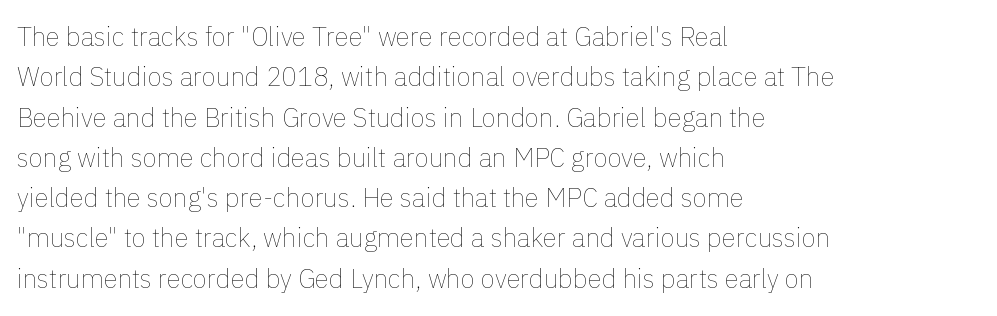
{"italic": "no", "bold": "no", "underline": "no", "align": "left", "line_spacing": "normal", "line_spacing_ratio": 1.55, "letter_spacing": "normal", "letter_spacing_em": 0.0, "glyph_px": 26}
